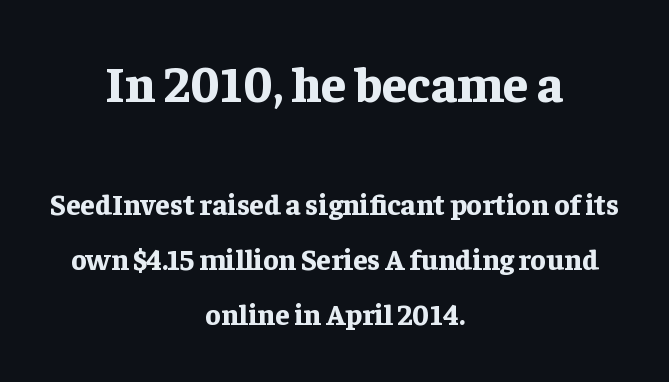
{"serif": "yes", "italic": "no", "bold": "yes", "weight": "bold", "width": "normal", "stroke_contrast": "low", "x_height": "medium", "monospaced": "no", "underline": "no", "align": "center", "line_spacing": "loose", "line_spacing_ratio": 1.9, "letter_spacing": "normal", "letter_spacing_em": 0.0, "larger_block": "first", "size_ratio": 1.72, "glyph_px": 50}
